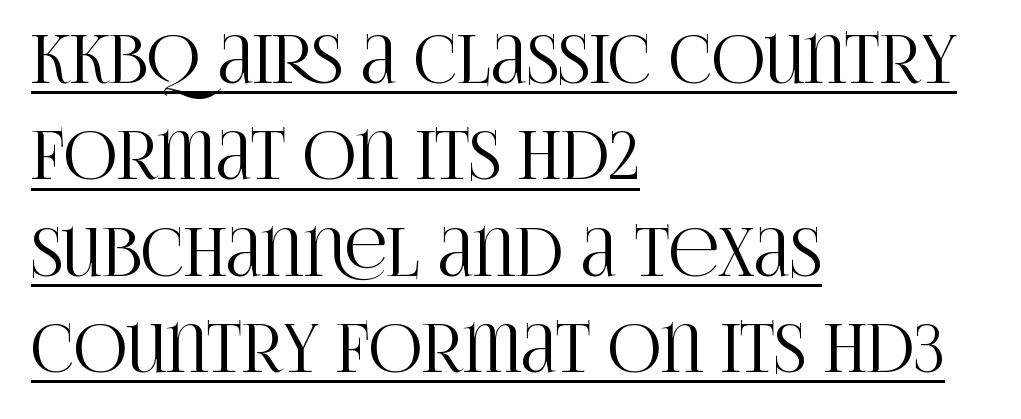
The image shows 66 px condensed serif type, upright; set left-aligned, normal line spacing (1.46x), normal letter spacing, underlined; high stroke contrast and a large x-height.
